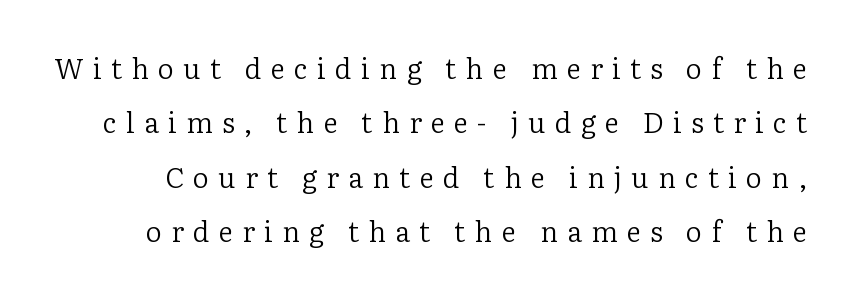
{"serif": "yes", "italic": "no", "bold": "no", "weight": "regular", "width": "normal", "stroke_contrast": "low", "x_height": "medium", "monospaced": "no", "underline": "no", "line_spacing": "loose", "line_spacing_ratio": 1.94, "letter_spacing": "wide", "letter_spacing_em": 0.33, "glyph_px": 28}
